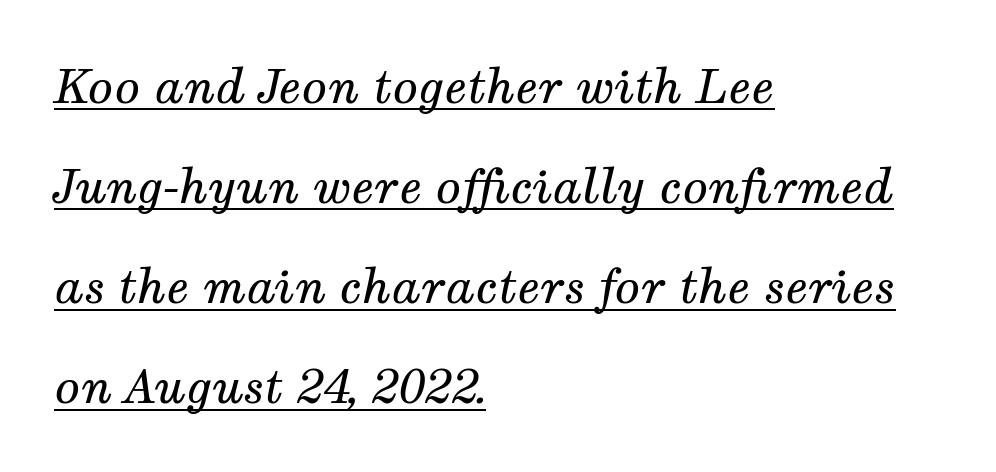
The image shows 47 px regular-weight serif type, italic (leaning right); set left-aligned, loose line spacing (2.13x), normal letter spacing, underlined; medium stroke contrast and a medium x-height.
